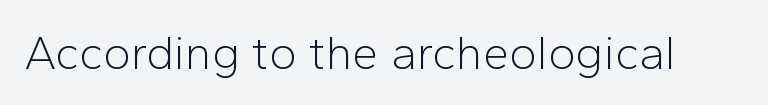
Q: Is the text bold? A: No.
Q: Is the text italic (slanted)? A: No, it is upright.
Q: Is the typeface a serif or a sans-serif typeface? A: Sans-serif.
Q: Is the text underlined? A: No.
Q: Is the spacing between letters normal or unusually wide? A: Normal.
Q: Width (condensed, normal, or wide)? A: Normal.
Q: Stroke contrast? A: Low.
Q: x-height? A: Medium.
Q: Monospaced? A: No.
